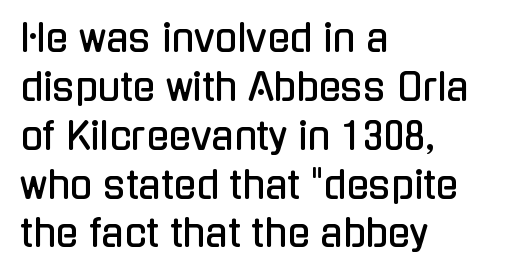
{"serif": "no", "italic": "no", "width": "condensed", "stroke_contrast": "low", "x_height": "medium", "monospaced": "no", "underline": "no", "align": "left", "line_spacing": "normal", "line_spacing_ratio": 1.32, "letter_spacing": "normal", "letter_spacing_em": 0.0, "glyph_px": 37}
